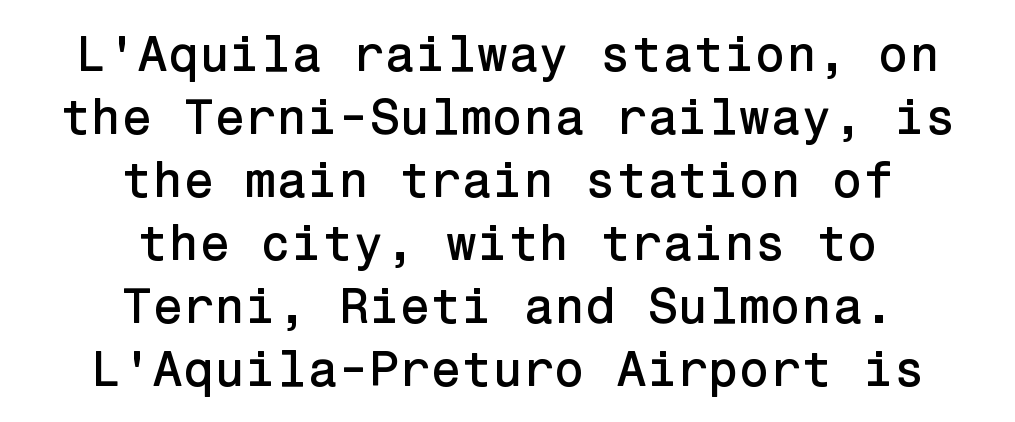
The image shows 50 px sans-serif type, upright; set centered, normal line spacing (1.26x), normal letter spacing, not underlined; low stroke contrast and a medium x-height.
